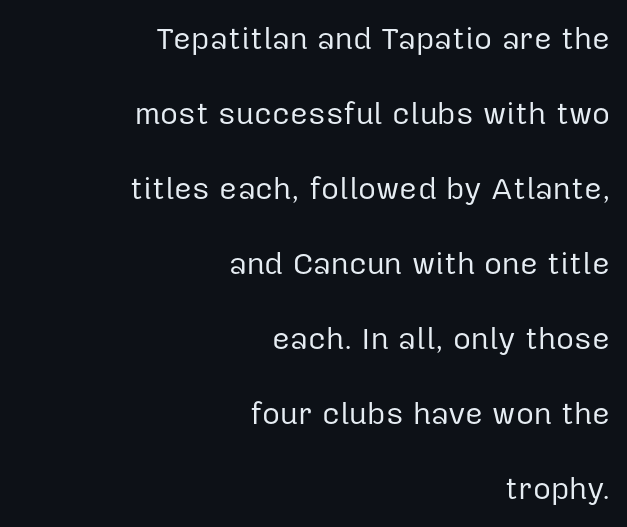
{"serif": "no", "italic": "no", "bold": "no", "weight": "regular", "width": "normal", "stroke_contrast": "low", "x_height": "medium", "monospaced": "no", "underline": "no", "align": "right", "line_spacing": "loose", "line_spacing_ratio": 2.42, "letter_spacing": "normal", "letter_spacing_em": 0.0, "glyph_px": 31}
